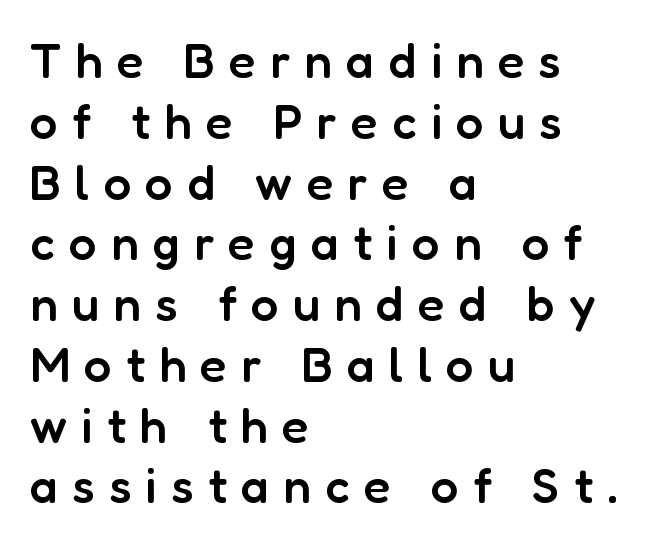
Q: Is the text bold? A: Semi-bold.
Q: Is the text italic (slanted)? A: No, it is upright.
Q: Is the typeface a serif or a sans-serif typeface? A: Sans-serif.
Q: Is the text underlined? A: No.
Q: How is the paragraph aligned? A: Left-aligned.
Q: Is the spacing between letters normal or unusually wide? A: Unusually wide.
Q: Width (condensed, normal, or wide)? A: Normal.
Q: Stroke contrast? A: Low.
Q: x-height? A: Medium.
Q: Monospaced? A: No.
